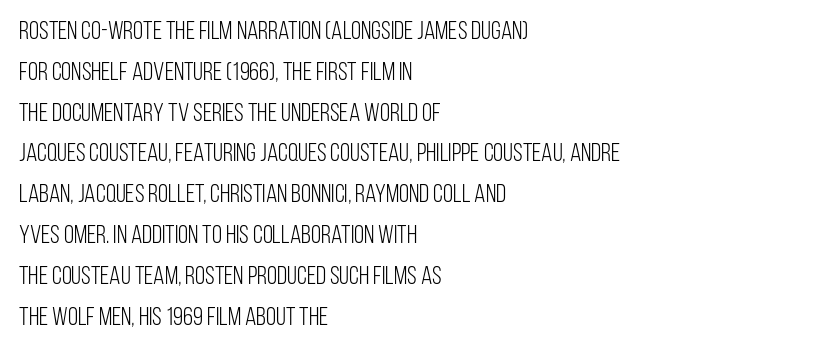
The gap between lines stays unmarked. No extra tracking has been applied to these lines. Does the leading feel generous? No, just average. Short and long lines alike share a common starting point at left.
